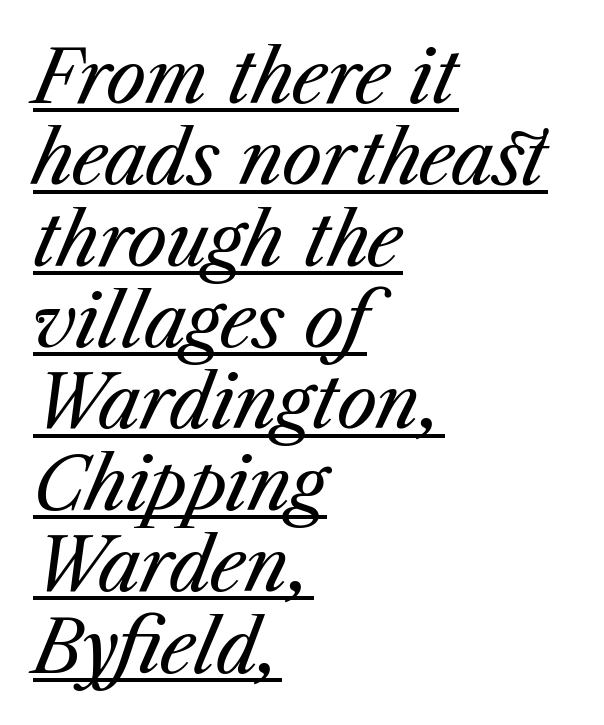
The image shows 72 px regular-weight type, italic (leaning right); set left-aligned, tight line spacing (1.13x), normal letter spacing, underlined; medium stroke contrast and a medium x-height.
